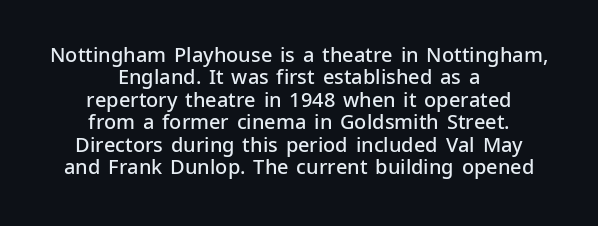
Q: Is the text bold? A: Semi-bold.
Q: Is the text italic (slanted)? A: No, it is upright.
Q: Is the text underlined? A: No.
Q: How is the paragraph aligned? A: Centered.
Q: Is the spacing between letters normal or unusually wide? A: Normal.
Q: Is the spacing between lines tight, normal or loose? A: Tight.
